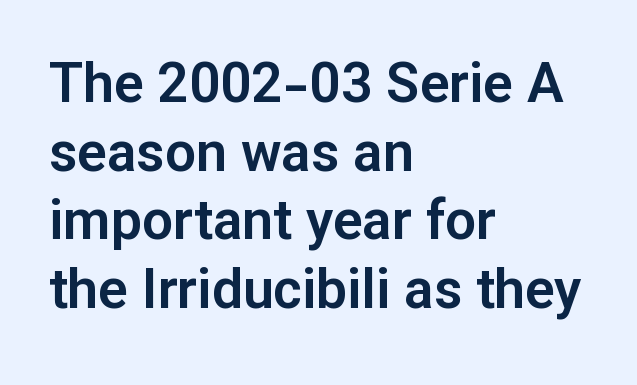
The image shows 55 px sans-serif type, upright; set left-aligned, normal line spacing (1.25x), normal letter spacing, not underlined; low stroke contrast and a medium x-height.
